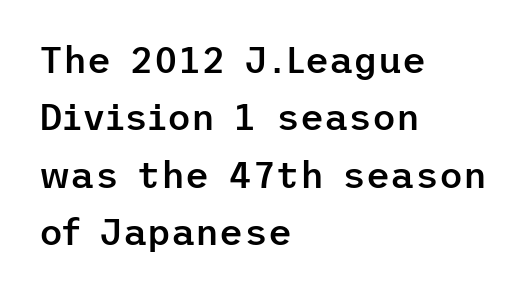
{"serif": "no", "italic": "no", "bold": "semi", "weight": "semibold", "width": "normal", "stroke_contrast": "low", "x_height": "medium", "underline": "no", "align": "left", "line_spacing": "normal", "line_spacing_ratio": 1.55, "letter_spacing": "normal", "letter_spacing_em": 0.0, "glyph_px": 37}
